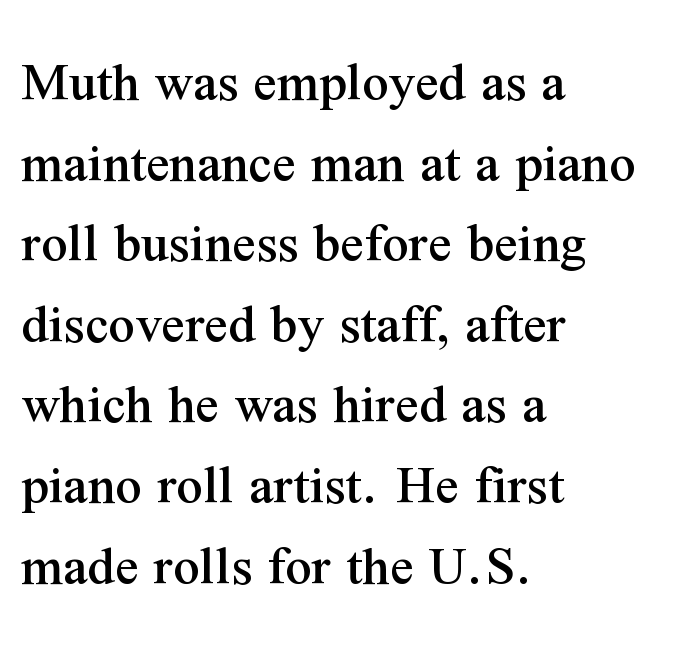
{"serif": "yes", "italic": "no", "width": "normal", "stroke_contrast": "medium", "x_height": "medium", "monospaced": "no", "underline": "no", "align": "left", "line_spacing": "normal", "line_spacing_ratio": 1.39, "letter_spacing": "normal", "letter_spacing_em": 0.0, "glyph_px": 58}
